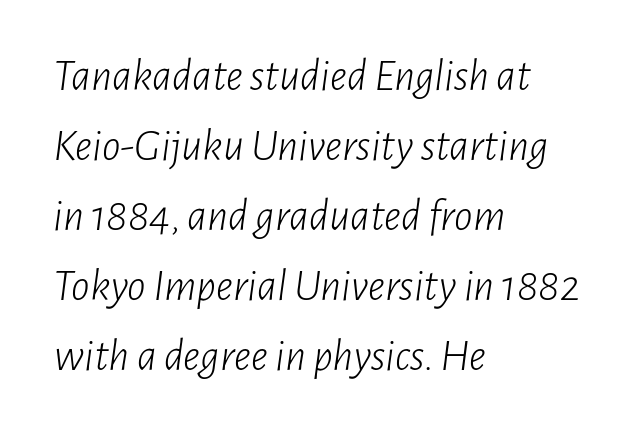
Q: Is the text bold? A: No.
Q: Is the text italic (slanted)? A: Yes, it leans right by about 7 degrees.
Q: Is the text underlined? A: No.
Q: How is the paragraph aligned? A: Left-aligned.
Q: Is the spacing between letters normal or unusually wide? A: Normal.
Q: Is the spacing between lines tight, normal or loose? A: Normal.
Q: Width (condensed, normal, or wide)? A: Condensed.
Q: Stroke contrast? A: Low.
Q: x-height? A: Medium.
Q: Monospaced? A: No.
